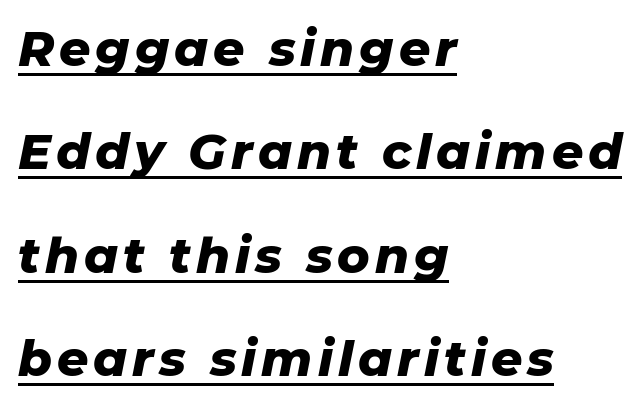
{"italic": "yes", "lean": "right", "slant_degrees": 11, "bold": "yes", "weight": "heavy", "width": "normal", "stroke_contrast": "low", "x_height": "medium", "monospaced": "no", "underline": "yes", "align": "left", "line_spacing": "loose", "line_spacing_ratio": 2.11, "glyph_px": 49}
